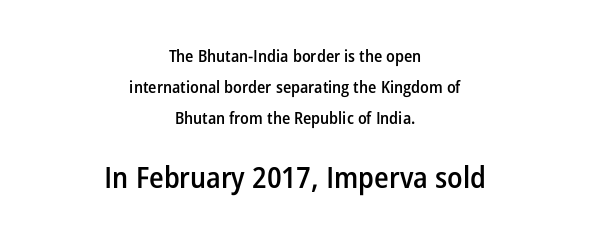
The image shows 30 px semibold, condensed sans-serif type, upright; set centered, line spacing 1.81x, normal letter spacing, not underlined; the second (bottom) block is 1.76x larger; low stroke contrast and a medium x-height.
